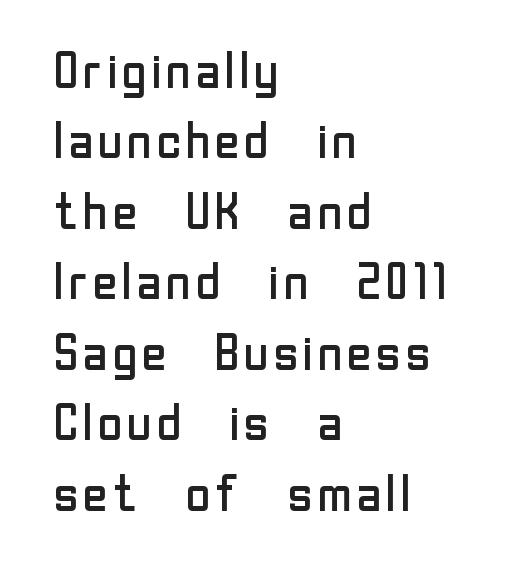
Q: Is the text bold? A: No.
Q: Is the text italic (slanted)? A: No, it is upright.
Q: Is the typeface a serif or a sans-serif typeface? A: Sans-serif.
Q: Is the text underlined? A: No.
Q: How is the paragraph aligned? A: Left-aligned.
Q: Is the spacing between letters normal or unusually wide? A: Normal.
Q: Is the spacing between lines tight, normal or loose? A: Normal.
Q: Width (condensed, normal, or wide)? A: Normal.
Q: Stroke contrast? A: Low.
Q: x-height? A: Medium.
Q: Monospaced? A: No.
